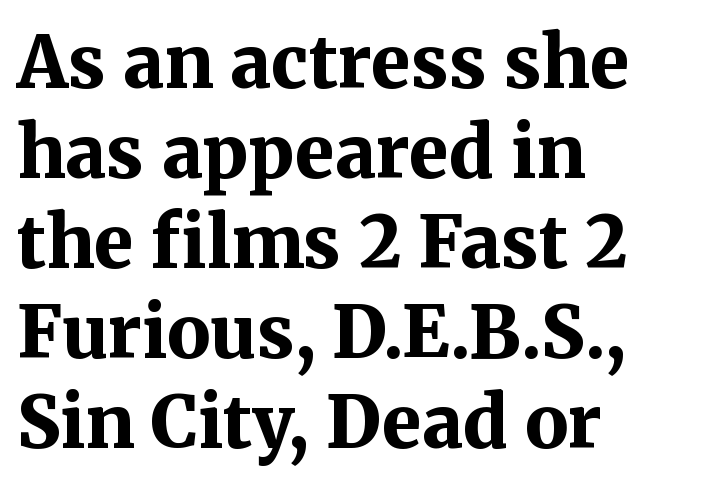
The image shows 72 px bold serif type, upright; set left-aligned, normal line spacing (1.25x), normal letter spacing, not underlined; medium stroke contrast and a medium x-height.
